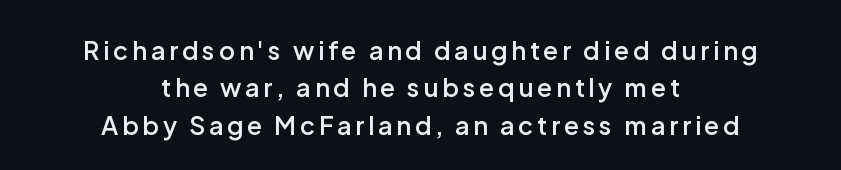
Layout note: lines centered. Does the weight exceed regular? Yes, but only to semibold. Check under the words: just untouched page. Vertically, the passage feels balanced, rows spaced as you'd expect. This is the regular roman posture of the typeface.
